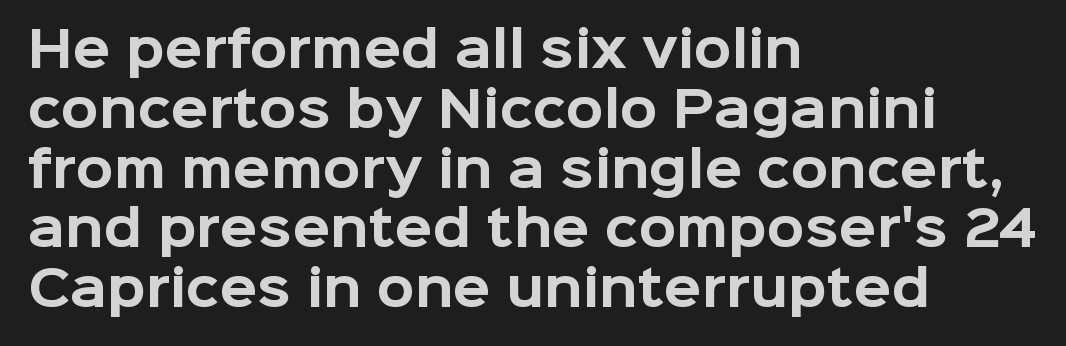
The image shows 49 px bold sans-serif type, upright; set left-aligned, line spacing 1.22x, normal letter spacing, not underlined; low stroke contrast and a medium x-height.
